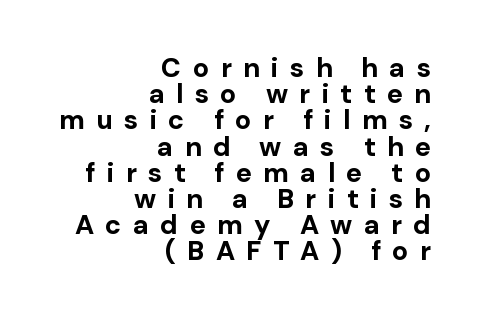
The image shows 27 px bold type, upright; set right-aligned, tight line spacing (0.97x), unusually wide letter spacing (+0.42 em), not underlined.
